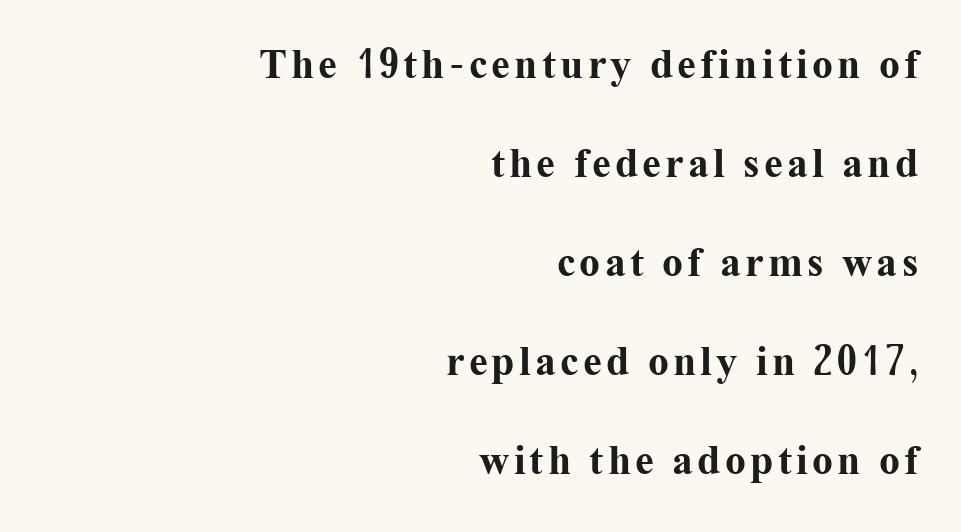
{"serif": "yes", "italic": "no", "bold": "yes", "weight": "bold", "width": "normal", "stroke_contrast": "medium", "x_height": "medium", "monospaced": "no", "underline": "no", "align": "right", "line_spacing": "loose", "line_spacing_ratio": 2.36, "glyph_px": 42}
